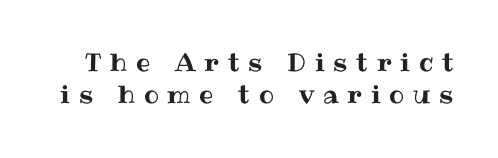
{"italic": "no", "underline": "no", "line_spacing": "normal", "line_spacing_ratio": 1.29, "letter_spacing": "wide", "letter_spacing_em": 0.35, "glyph_px": 25}
